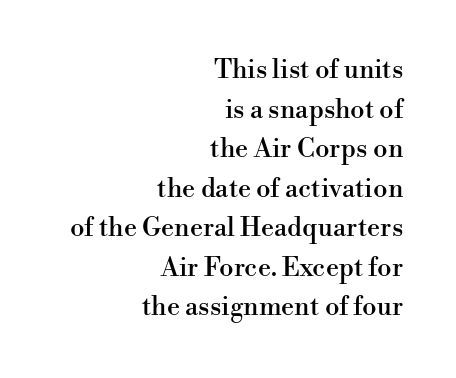
Is the letter spacing exaggerated? No — it looks like the ordinary default. One-word summary of the alignment: right. Does the lettering tilt? It doesn't — this is upright. Bare-footed words on every line. This sample keeps an unexceptional amount of space between lines.
